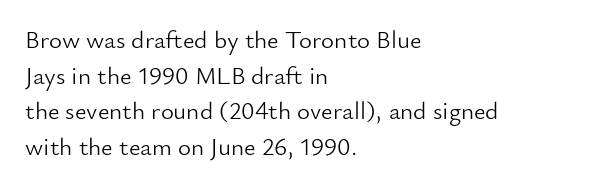
No word sits above an underline. These lines stack with their left ends in a neat column. The line-height multiplier appears to be the usual default. Ordinary non-slanted type is in use. Students, note that the glyphs here touch the page at normal intervals.
